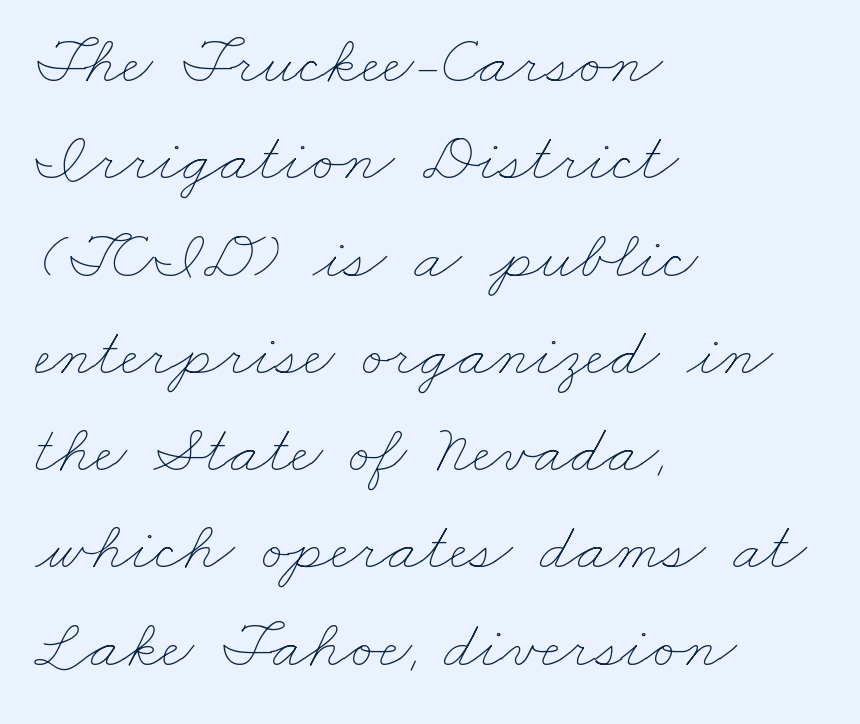
Q: Is the text bold? A: No.
Q: Is the text underlined? A: No.
Q: How is the paragraph aligned? A: Left-aligned.
Q: Is the spacing between letters normal or unusually wide? A: Normal.
Q: Is the spacing between lines tight, normal or loose? A: Normal.
Q: Width (condensed, normal, or wide)? A: Wide.
Q: Stroke contrast? A: Low.
Q: x-height? A: Small.
Q: Monospaced? A: No.
